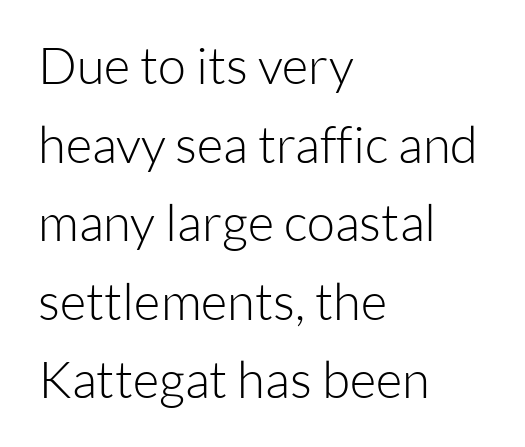
{"serif": "no", "italic": "no", "bold": "no", "weight": "light", "width": "normal", "stroke_contrast": "low", "x_height": "medium", "monospaced": "no", "underline": "no", "align": "left", "line_spacing": "normal", "line_spacing_ratio": 1.54, "letter_spacing": "normal", "letter_spacing_em": 0.0, "glyph_px": 51}
